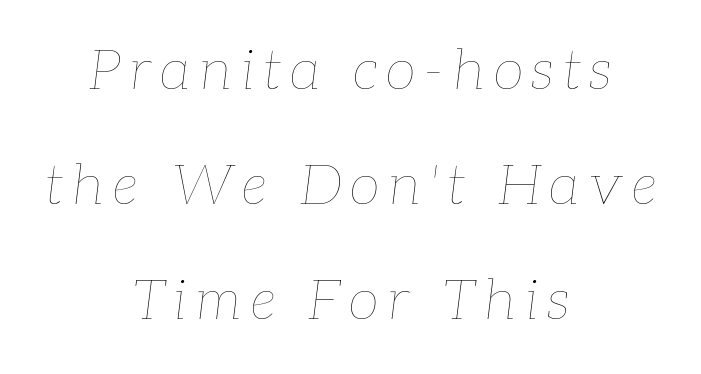
The image shows 56 px thin type, italic (leaning right); set centered, loose line spacing (2.05x), not underlined; low stroke contrast and a medium x-height.
